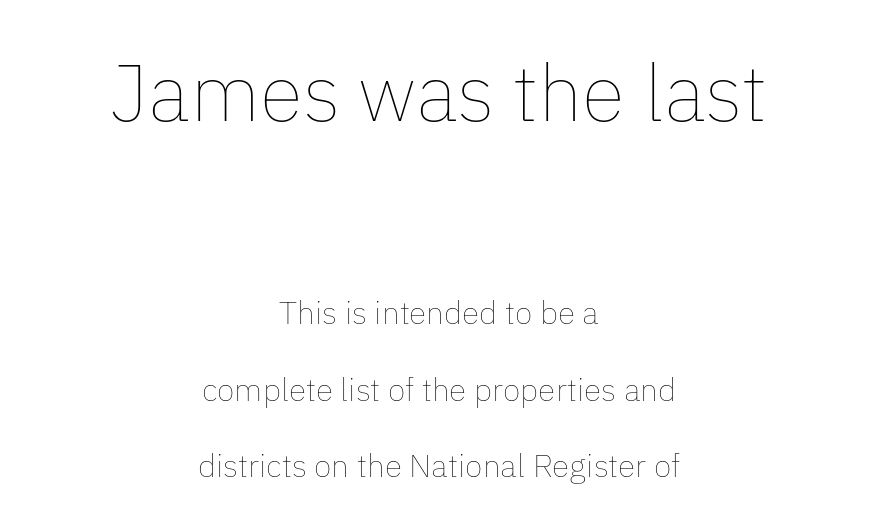
Airy leading. Posture: vertical. This sample has the flowing, uneven cadence of proportional lettering. The horizontal fit of the characters is conventional and even.
